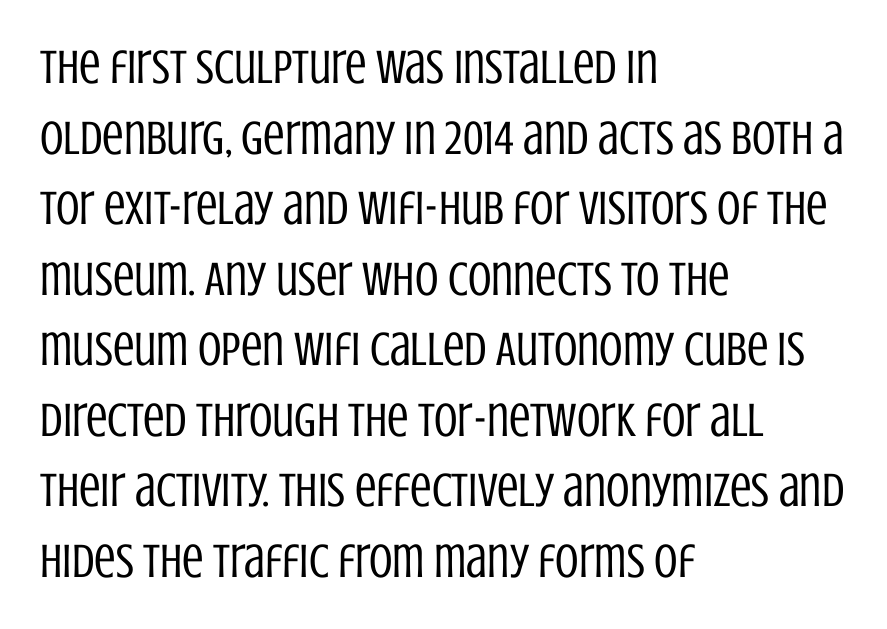
Q: Is the text bold? A: No.
Q: Is the text italic (slanted)? A: No, it is upright.
Q: Is the typeface a serif or a sans-serif typeface? A: Sans-serif.
Q: Is the text underlined? A: No.
Q: How is the paragraph aligned? A: Left-aligned.
Q: Is the spacing between letters normal or unusually wide? A: Normal.
Q: Is the spacing between lines tight, normal or loose? A: Normal.
Q: Width (condensed, normal, or wide)? A: Condensed.
Q: Stroke contrast? A: Low.
Q: x-height? A: Large.
Q: Monospaced? A: No.
